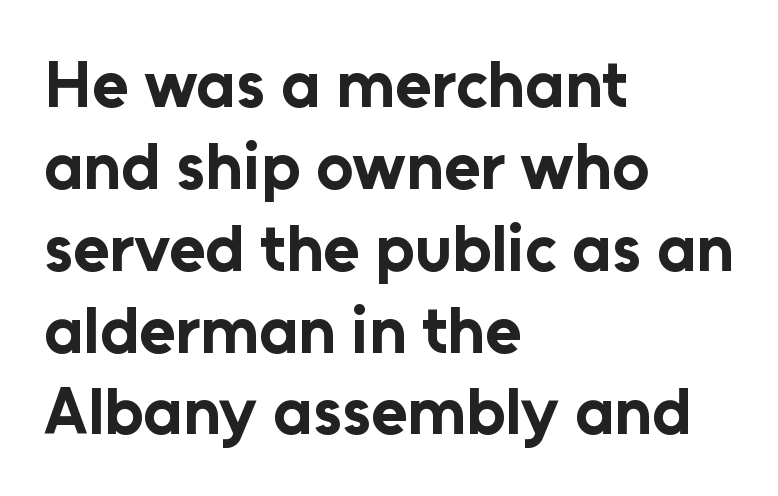
The image shows 66 px bold sans-serif type, upright; set left-aligned, line spacing 1.24x, normal letter spacing, not underlined; low stroke contrast and a medium x-height.
